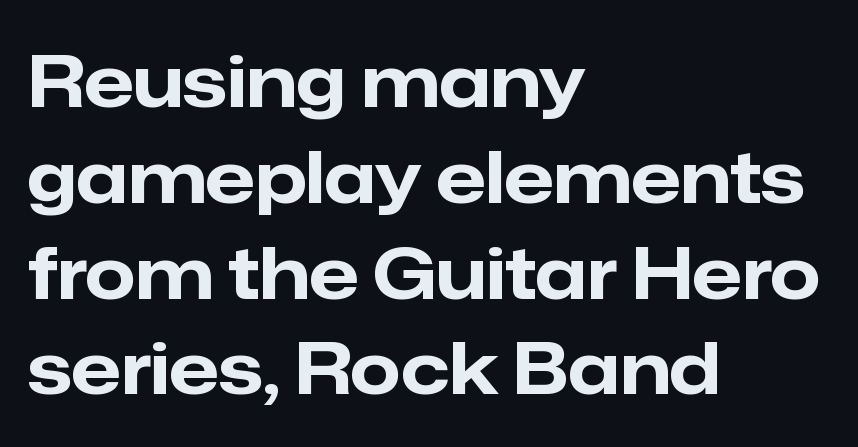
Visually the block forms a straight wall on the left and a jagged coastline on the right. Strokes here are thick enough to call this a true bold. The letters carry no serifs — their stems end cleanly without finishing strokes. A typesetter would call this leading conventional body-copy spacing. If you drew a line through each stem, it would be perfectly vertical.
